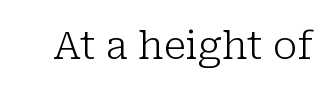
{"serif": "yes", "italic": "no", "bold": "no", "weight": "light", "width": "normal", "stroke_contrast": "low", "x_height": "medium", "monospaced": "no", "underline": "no", "letter_spacing": "normal", "letter_spacing_em": 0.0, "glyph_px": 39}
